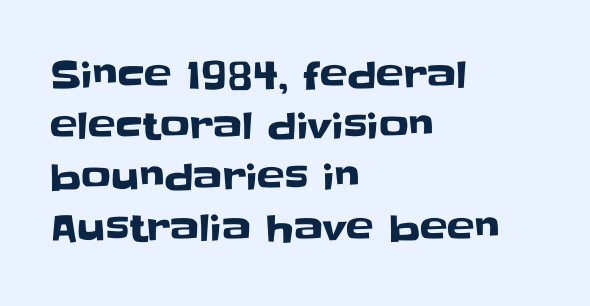
The image shows 37 px sans-serif type, upright; set left-aligned, normal line spacing (1.38x), normal letter spacing, not underlined; low stroke contrast and a large x-height.
